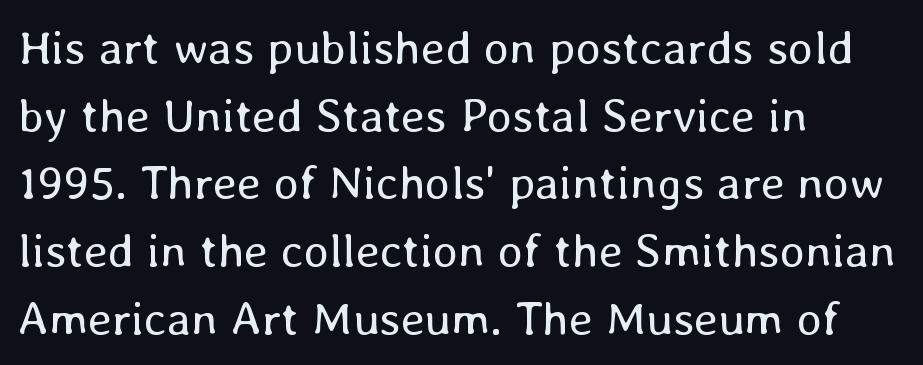
Q: Is the text bold? A: No.
Q: Is the text italic (slanted)? A: No, it is upright.
Q: Is the text underlined? A: No.
Q: How is the paragraph aligned? A: Left-aligned.
Q: Is the spacing between letters normal or unusually wide? A: Normal.
Q: Is the spacing between lines tight, normal or loose? A: Normal.
Q: Width (condensed, normal, or wide)? A: Normal.
Q: Stroke contrast? A: Low.
Q: x-height? A: Medium.
Q: Monospaced? A: No.
